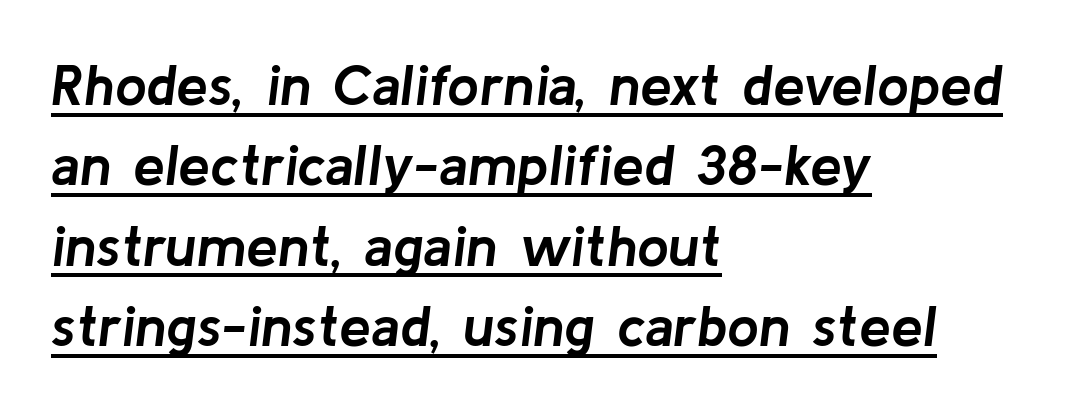
Q: Is the text bold? A: Yes.
Q: Is the text italic (slanted)? A: Yes, it leans right by about 8 degrees.
Q: Is the text underlined? A: Yes.
Q: How is the paragraph aligned? A: Left-aligned.
Q: Is the spacing between letters normal or unusually wide? A: Normal.
Q: Is the spacing between lines tight, normal or loose? A: Normal.
Q: Width (condensed, normal, or wide)? A: Normal.
Q: Stroke contrast? A: Low.
Q: x-height? A: Medium.
Q: Monospaced? A: No.
